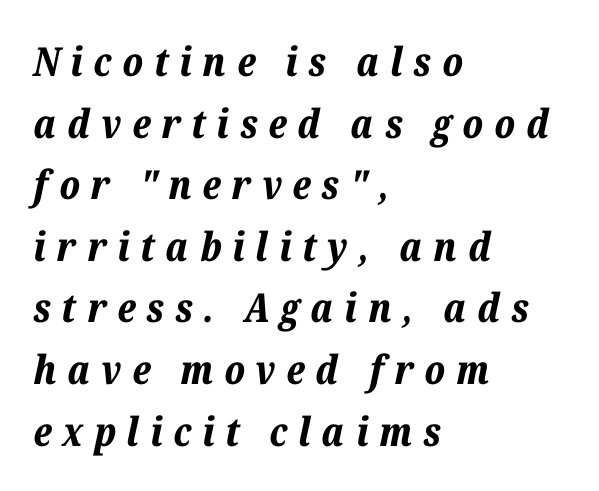
The image shows 40 px bold type, italic (leaning right); set left-aligned, normal line spacing (1.54x), unusually wide letter spacing (+0.27 em), not underlined; low stroke contrast and a medium x-height.
